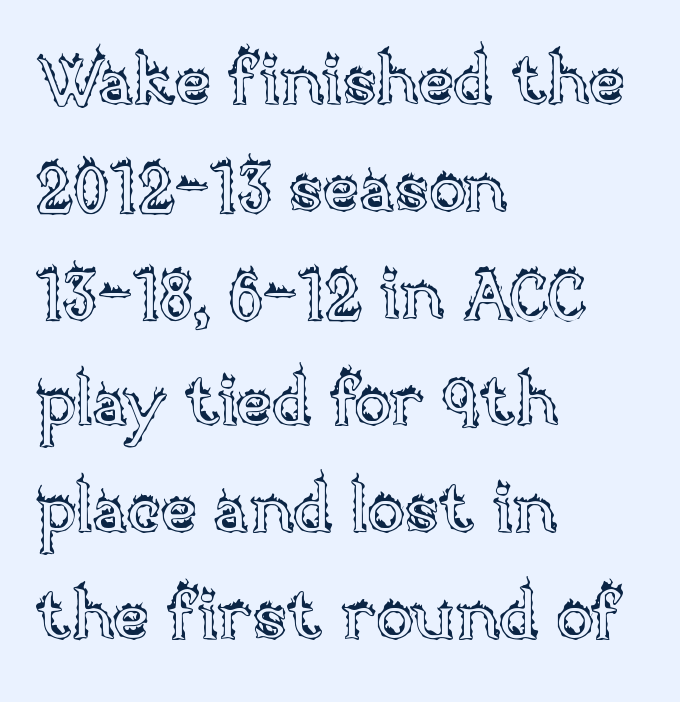
The image shows 69 px text type, upright; set left-aligned, normal line spacing (1.55x), normal letter spacing, not underlined; a large x-height.
